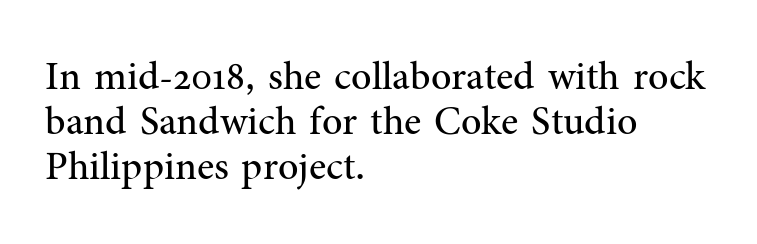
Q: Is the text bold? A: No.
Q: Is the text italic (slanted)? A: No, it is upright.
Q: Is the typeface a serif or a sans-serif typeface? A: Serif.
Q: Is the text underlined? A: No.
Q: How is the paragraph aligned? A: Left-aligned.
Q: Is the spacing between letters normal or unusually wide? A: Normal.
Q: Is the spacing between lines tight, normal or loose? A: Tight.
Q: Width (condensed, normal, or wide)? A: Normal.
Q: Stroke contrast? A: Medium.
Q: x-height? A: Medium.
Q: Monospaced? A: No.
